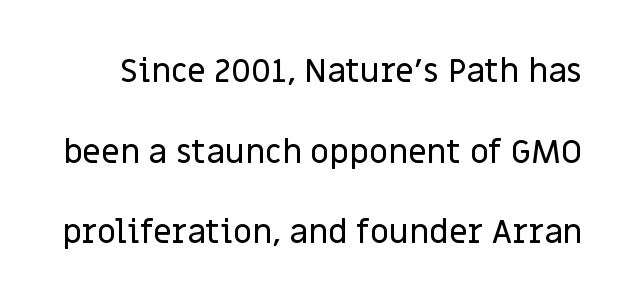
{"serif": "no", "italic": "no", "width": "normal", "stroke_contrast": "low", "x_height": "large", "monospaced": "no", "underline": "no", "line_spacing": "loose", "line_spacing_ratio": 2.44, "letter_spacing": "normal", "letter_spacing_em": 0.0, "glyph_px": 33}
